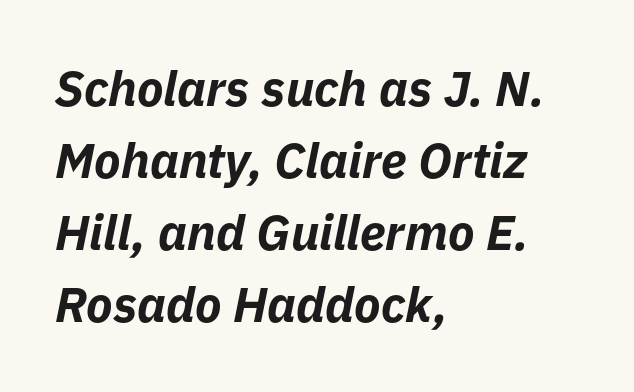
The face used here is proportionally spaced, like ordinary book or web type. The whole block is typeset with a tilt. The ragged edge is on the right, which tells us the setting is flush left. Decoration check: the copy has no underline.
